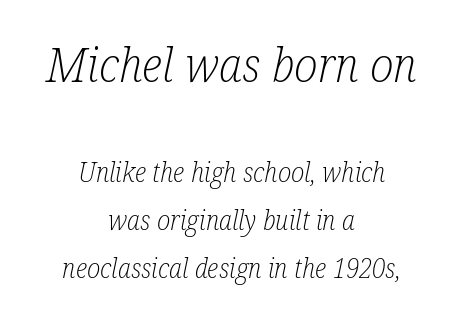
Proportional: the letters do not fall into vertical columns. Which chunk is bigger? The first one — the top block dwarfs the bottom. Standard letterfit; no display-style spreading of the glyphs. Both edges are ragged and mirror each other, which tells us the setting is centered.
